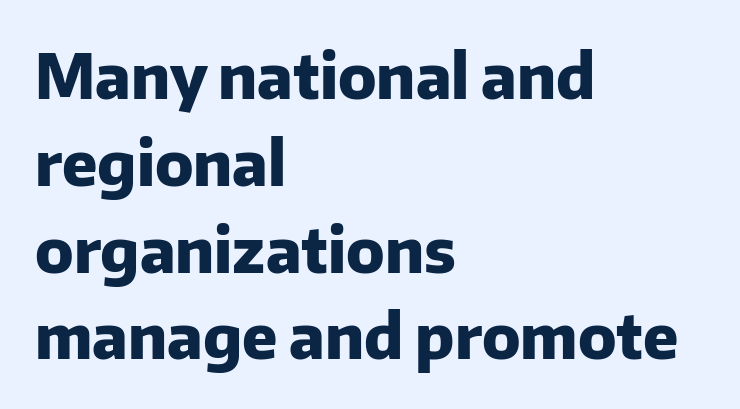
Q: Is the text bold? A: Yes.
Q: Is the text italic (slanted)? A: No, it is upright.
Q: Is the typeface a serif or a sans-serif typeface? A: Sans-serif.
Q: Is the text underlined? A: No.
Q: How is the paragraph aligned? A: Left-aligned.
Q: Is the spacing between letters normal or unusually wide? A: Normal.
Q: Is the spacing between lines tight, normal or loose? A: Normal.
Q: Width (condensed, normal, or wide)? A: Normal.
Q: Stroke contrast? A: Low.
Q: x-height? A: Medium.
Q: Monospaced? A: No.
